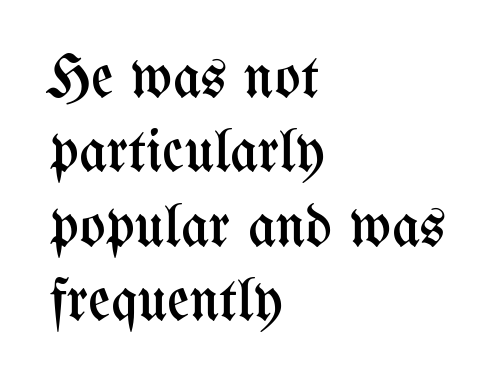
{"italic": "no", "bold": "no", "weight": "regular", "width": "condensed", "stroke_contrast": "medium", "x_height": "medium", "monospaced": "no", "underline": "no", "align": "left", "line_spacing_ratio": 1.22, "letter_spacing": "normal", "letter_spacing_em": 0.0, "glyph_px": 61}
